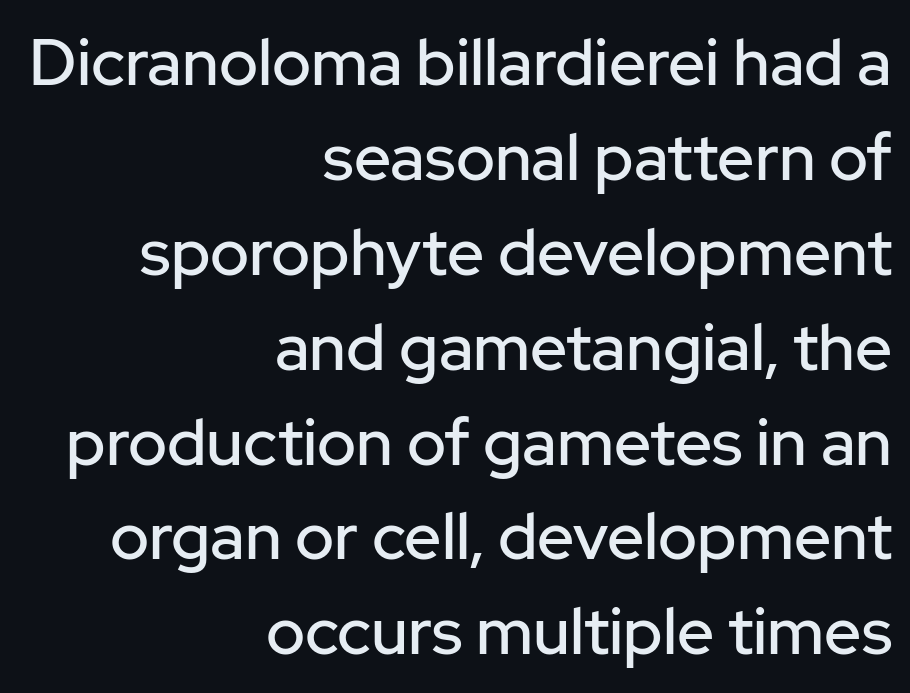
Evenly set lines give the paragraph a standard silhouette. Between one letter and the next there's only the usual sliver of space. Do the letters lean? They stand straight. Visually the block forms a straight wall on the right and a jagged coastline on the left. A clean baseline with only descenders dipping below it.
